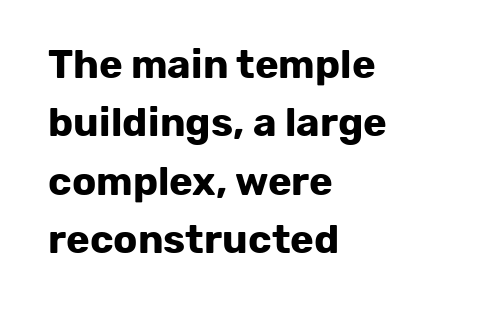
Q: Is the text bold? A: Yes.
Q: Is the text italic (slanted)? A: No, it is upright.
Q: Is the typeface a serif or a sans-serif typeface? A: Sans-serif.
Q: Is the text underlined? A: No.
Q: How is the paragraph aligned? A: Left-aligned.
Q: Is the spacing between letters normal or unusually wide? A: Normal.
Q: Is the spacing between lines tight, normal or loose? A: Normal.
Q: Width (condensed, normal, or wide)? A: Normal.
Q: Stroke contrast? A: Low.
Q: x-height? A: Medium.
Q: Monospaced? A: No.
